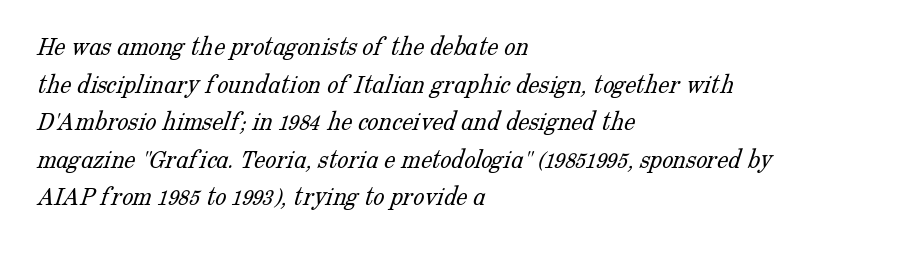
Q: Is the text bold? A: No.
Q: Is the typeface a serif or a sans-serif typeface? A: Serif.
Q: Is the text underlined? A: No.
Q: How is the paragraph aligned? A: Left-aligned.
Q: Is the spacing between letters normal or unusually wide? A: Normal.
Q: Is the spacing between lines tight, normal or loose? A: Normal.
Q: Width (condensed, normal, or wide)? A: Normal.
Q: Stroke contrast? A: Low.
Q: x-height? A: Medium.
Q: Monospaced? A: No.
